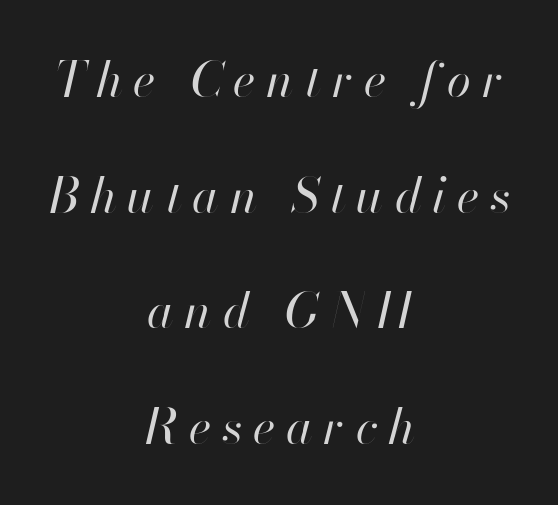
The image shows 49 px regular-weight type, italic (leaning right); set centered, loose line spacing (2.36x), unusually wide letter spacing (+0.22 em), not underlined; high stroke contrast and a small x-height.
